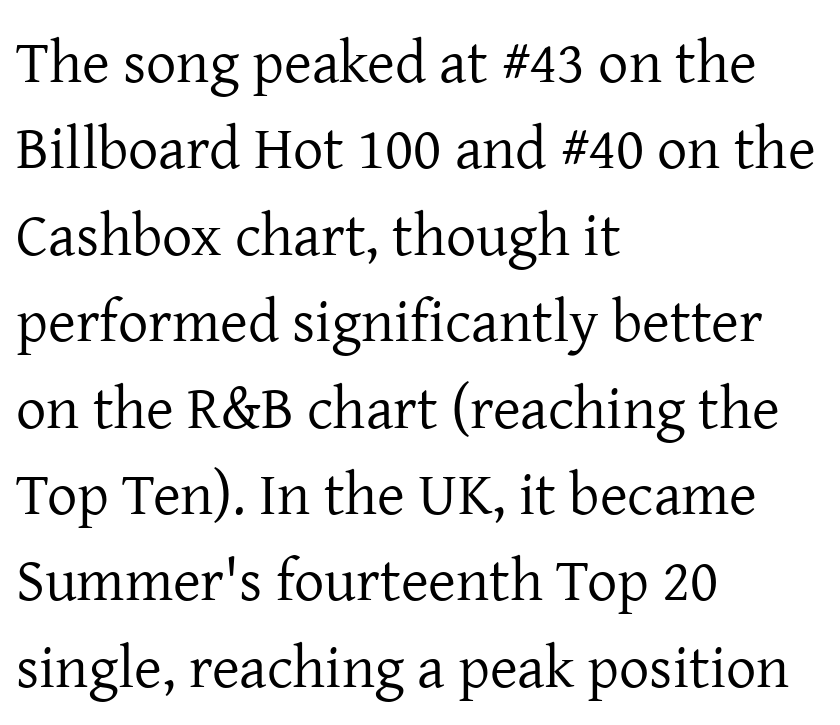
The image shows 60 px regular-weight serif type, upright; set left-aligned, normal line spacing (1.44x), normal letter spacing, not underlined; low stroke contrast and a medium x-height.
